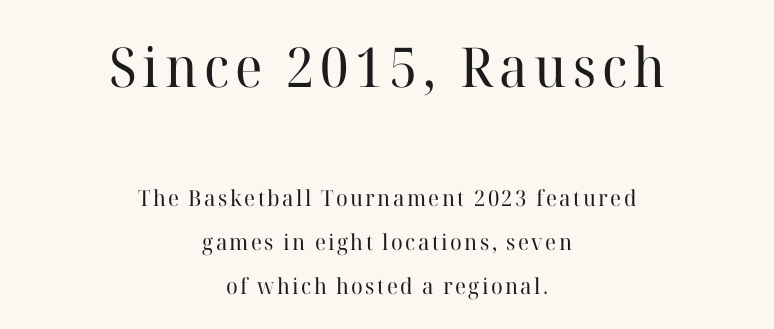
One-word summary of the alignment: center. Proportional: the letters do not fall into vertical columns. The face used here appears at its bigger size in the upper chunk. The zone under the glyphs is completely vacant. These lines stand farther apart than default settings would place them.
